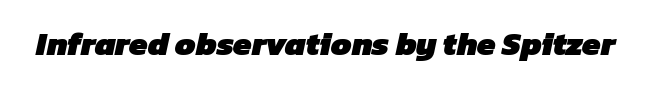
The image shows 33 px heavy sans-serif type; set normal letter spacing, not underlined; low stroke contrast and a medium x-height.
